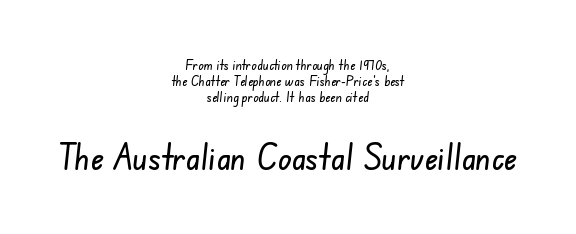
{"serif": "no", "width": "condensed", "stroke_contrast": "low", "x_height": "small", "monospaced": "no", "underline": "no", "align": "center", "line_spacing_ratio": 1.16, "letter_spacing": "normal", "letter_spacing_em": 0.0, "larger_block": "second", "size_ratio": 2.57, "glyph_px": 36}
